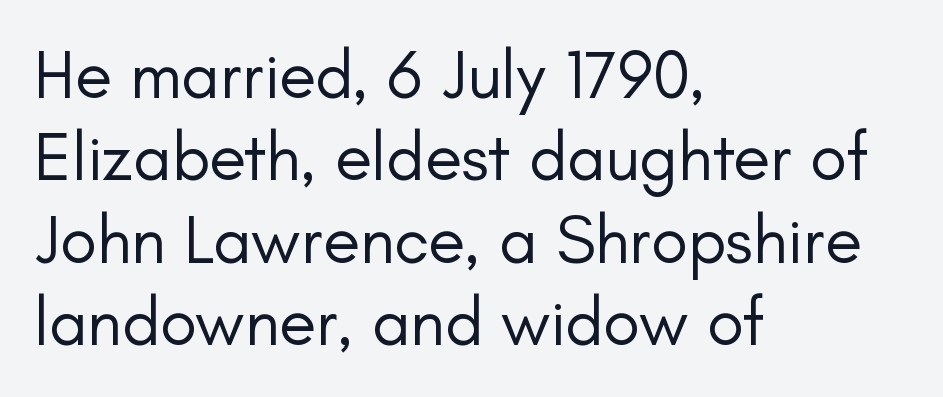
Q: Is the text bold? A: No.
Q: Is the text italic (slanted)? A: No, it is upright.
Q: Is the typeface a serif or a sans-serif typeface? A: Sans-serif.
Q: Is the text underlined? A: No.
Q: How is the paragraph aligned? A: Left-aligned.
Q: Is the spacing between letters normal or unusually wide? A: Normal.
Q: Width (condensed, normal, or wide)? A: Normal.
Q: Stroke contrast? A: Low.
Q: x-height? A: Small.
Q: Monospaced? A: No.
